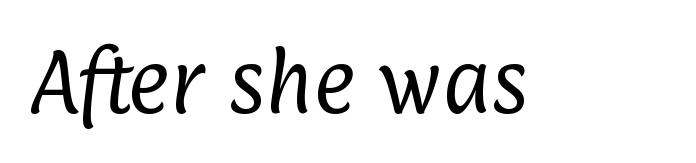
The image shows 72 px regular-weight, condensed sans-serif type; set normal letter spacing, not underlined; low stroke contrast and a medium x-height.
